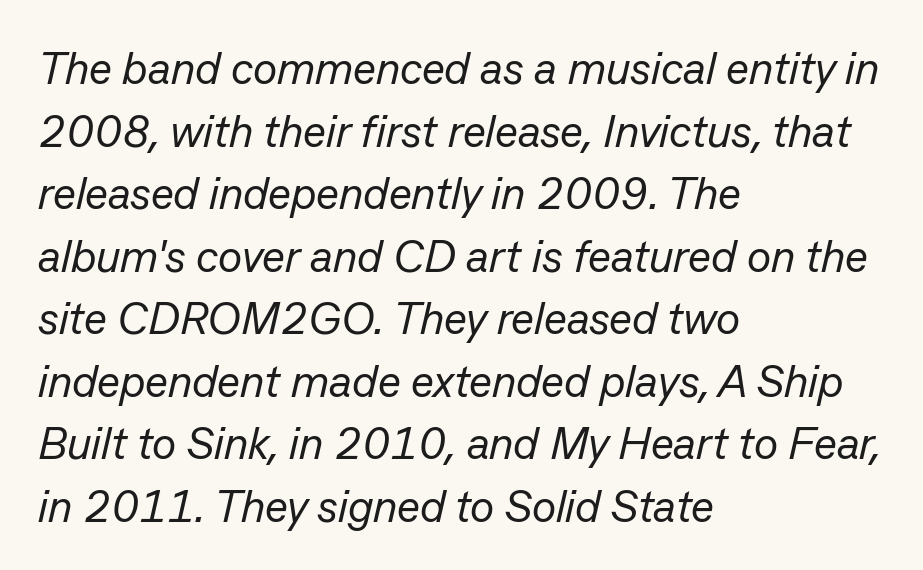
The image shows 45 px regular-weight type, italic (leaning right); set left-aligned, normal line spacing (1.39x), normal letter spacing, not underlined; low stroke contrast and a medium x-height.
